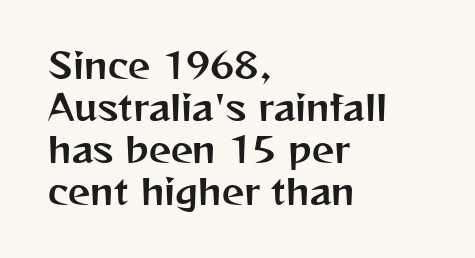
{"serif": "no", "italic": "no", "width": "normal", "stroke_contrast": "medium", "x_height": "medium", "monospaced": "no", "underline": "no", "align": "left", "line_spacing_ratio": 1.2, "letter_spacing": "normal", "letter_spacing_em": 0.0, "glyph_px": 35}
